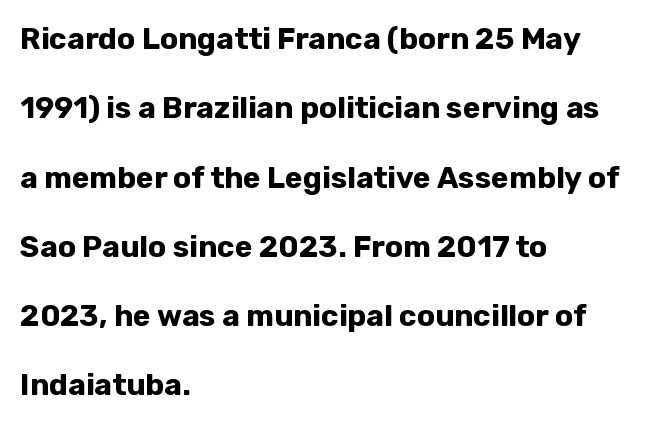
Q: Is the text bold? A: Yes.
Q: Is the text italic (slanted)? A: No, it is upright.
Q: Is the typeface a serif or a sans-serif typeface? A: Sans-serif.
Q: Is the text underlined? A: No.
Q: How is the paragraph aligned? A: Left-aligned.
Q: Is the spacing between letters normal or unusually wide? A: Normal.
Q: Is the spacing between lines tight, normal or loose? A: Loose.
Q: Width (condensed, normal, or wide)? A: Normal.
Q: Stroke contrast? A: Low.
Q: x-height? A: Medium.
Q: Monospaced? A: No.
